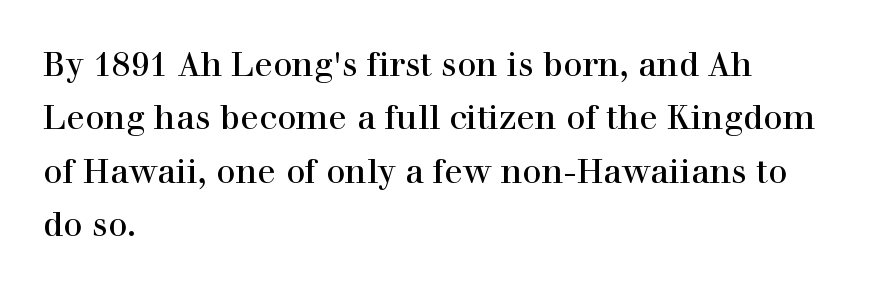
Between one letter and the next there's only the usual sliver of space. This sample uses a serif face. Where is the straight margin? On the left. Honestly, there is no underline to notice here at all.
